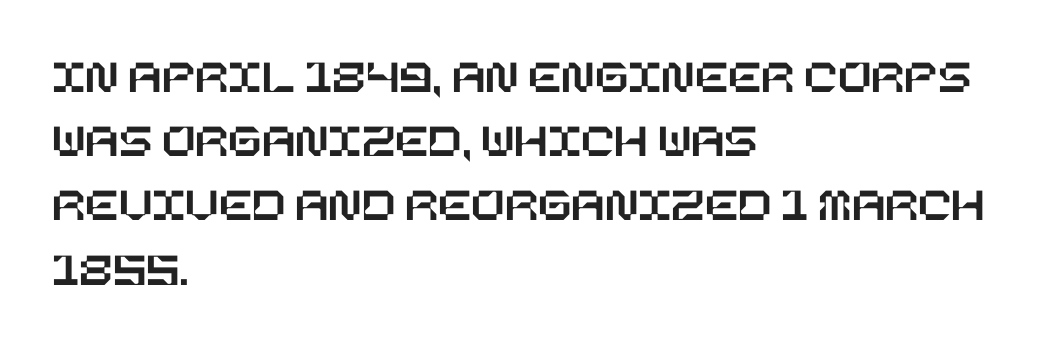
Upright lettering throughout. Does the leading feel generous? No, just average. Each line starts at the same left margin while the right side varies. Nobody touched the tracking dial on this one. A bare baseline throughout the passage.
